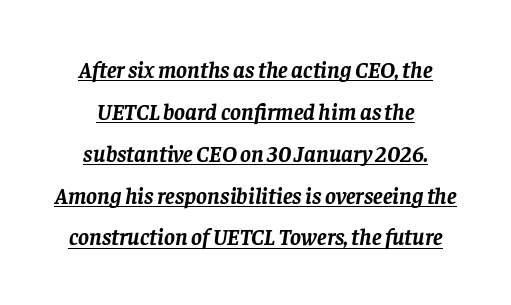
Q: Is the text bold? A: Yes.
Q: Is the text italic (slanted)? A: Yes, it leans right by about 8 degrees.
Q: Is the text underlined? A: Yes.
Q: Is the spacing between letters normal or unusually wide? A: Normal.
